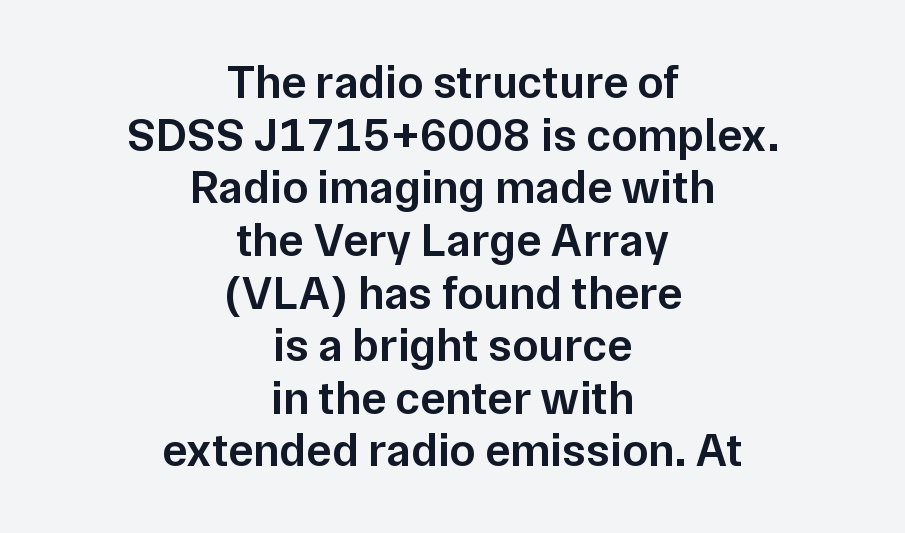
Q: Is the text bold? A: Semi-bold.
Q: Is the text italic (slanted)? A: No, it is upright.
Q: Is the typeface a serif or a sans-serif typeface? A: Sans-serif.
Q: Is the text underlined? A: No.
Q: How is the paragraph aligned? A: Centered.
Q: Is the spacing between letters normal or unusually wide? A: Normal.
Q: Is the spacing between lines tight, normal or loose? A: Tight.
Q: Width (condensed, normal, or wide)? A: Normal.
Q: Stroke contrast? A: Low.
Q: x-height? A: Medium.
Q: Monospaced? A: No.
